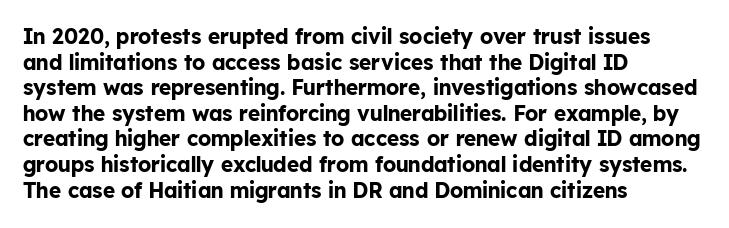
{"italic": "no", "bold": "yes", "underline": "no", "align": "left", "line_spacing_ratio": 1.22, "letter_spacing": "normal", "letter_spacing_em": 0.0, "glyph_px": 21}
